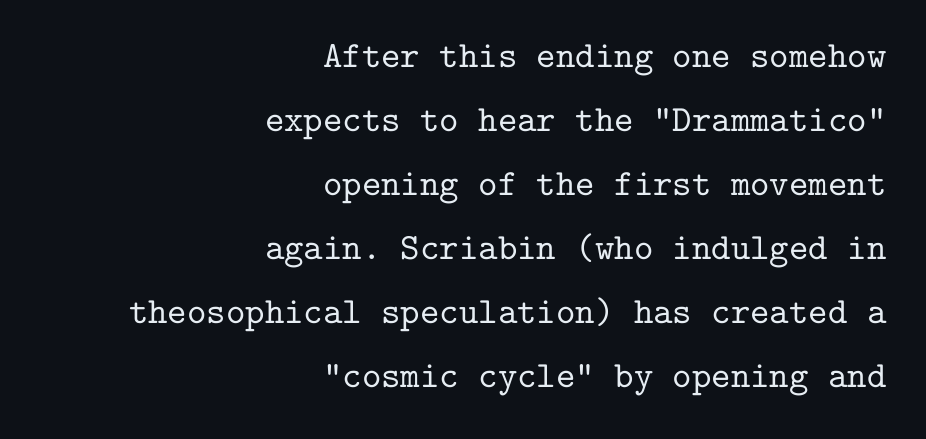
Q: Is the text italic (slanted)? A: No, it is upright.
Q: Is the typeface a serif or a sans-serif typeface? A: Serif.
Q: Is the text underlined? A: No.
Q: How is the paragraph aligned? A: Right-aligned.
Q: Is the spacing between letters normal or unusually wide? A: Normal.
Q: Width (condensed, normal, or wide)? A: Normal.
Q: Stroke contrast? A: Low.
Q: x-height? A: Medium.
Q: Monospaced? A: Yes.
